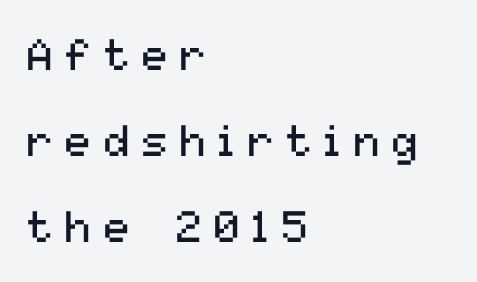
{"serif": "no", "italic": "no", "bold": "no", "weight": "regular", "width": "normal", "stroke_contrast": "medium", "x_height": "medium", "monospaced": "no", "underline": "no", "align": "left", "line_spacing": "loose", "line_spacing_ratio": 1.95, "letter_spacing": "wide", "letter_spacing_em": 0.27, "glyph_px": 44}
